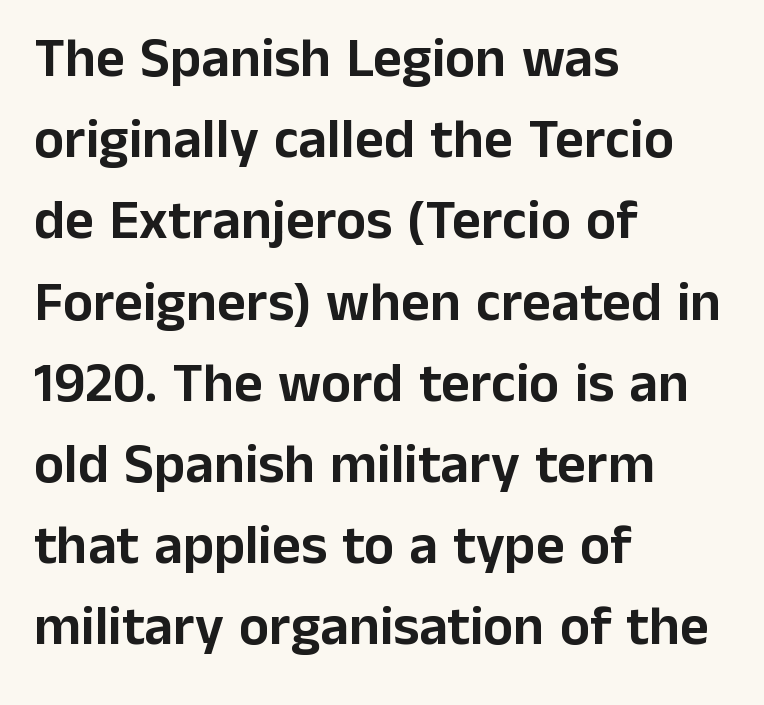
Q: Is the text italic (slanted)? A: No, it is upright.
Q: Is the typeface a serif or a sans-serif typeface? A: Sans-serif.
Q: Is the text underlined? A: No.
Q: How is the paragraph aligned? A: Left-aligned.
Q: Is the spacing between letters normal or unusually wide? A: Normal.
Q: Is the spacing between lines tight, normal or loose? A: Normal.
Q: Width (condensed, normal, or wide)? A: Normal.
Q: Stroke contrast? A: Low.
Q: x-height? A: Medium.
Q: Monospaced? A: No.
